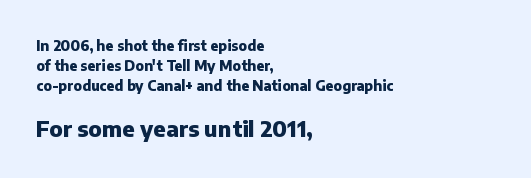
{"italic": "no", "bold": "yes", "underline": "no", "align": "left", "line_spacing": "normal", "line_spacing_ratio": 1.43, "letter_spacing": "normal", "letter_spacing_em": 0.0, "larger_block": "second", "size_ratio": 1.57, "glyph_px": 22}
